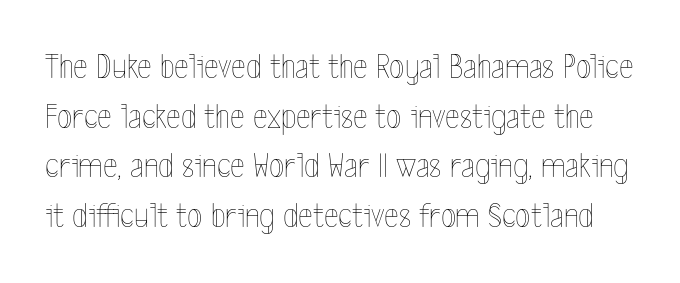
The image shows 35 px thin, condensed type, upright; set normal line spacing (1.42x), normal letter spacing, not underlined; a medium x-height.
